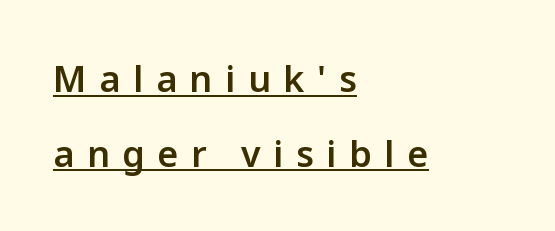
Q: Is the text bold? A: Semi-bold.
Q: Is the text italic (slanted)? A: No, it is upright.
Q: Is the typeface a serif or a sans-serif typeface? A: Sans-serif.
Q: Is the text underlined? A: Yes.
Q: How is the paragraph aligned? A: Left-aligned.
Q: Is the spacing between letters normal or unusually wide? A: Unusually wide.
Q: Is the spacing between lines tight, normal or loose? A: Loose.
Q: Width (condensed, normal, or wide)? A: Normal.
Q: Stroke contrast? A: Low.
Q: x-height? A: Medium.
Q: Monospaced? A: No.
